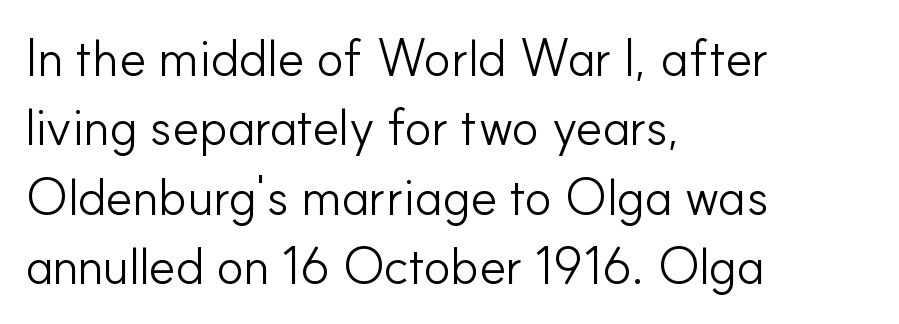
{"serif": "no", "italic": "no", "bold": "no", "weight": "light", "width": "normal", "stroke_contrast": "low", "x_height": "small", "monospaced": "no", "underline": "no", "align": "left", "line_spacing": "normal", "line_spacing_ratio": 1.36, "letter_spacing": "normal", "letter_spacing_em": 0.0, "glyph_px": 51}
